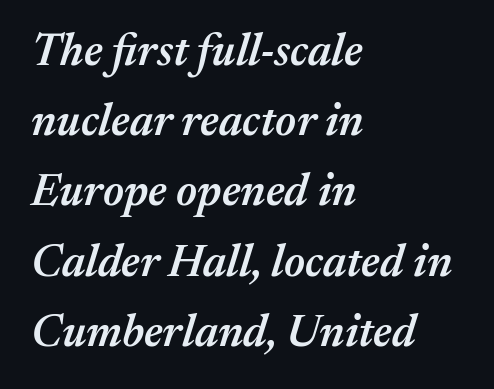
{"italic": "yes", "lean": "right", "slant_degrees": 17, "bold": "semi", "weight": "semibold", "width": "normal", "stroke_contrast": "medium", "x_height": "medium", "monospaced": "no", "underline": "no", "align": "left", "line_spacing": "normal", "line_spacing_ratio": 1.56, "letter_spacing": "normal", "letter_spacing_em": 0.0, "glyph_px": 45}
